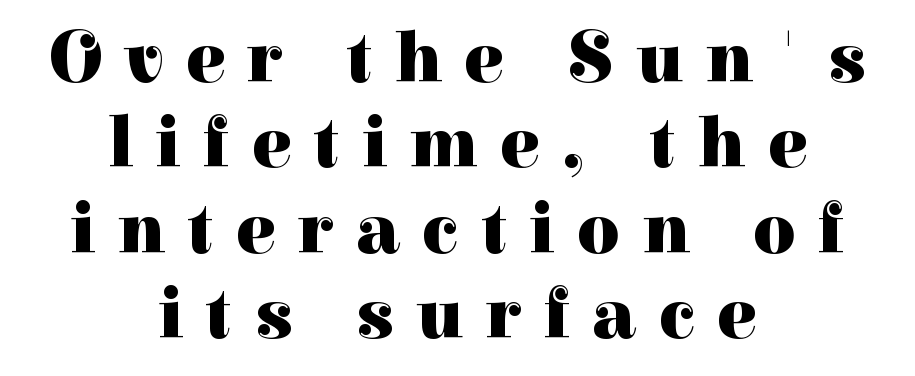
{"serif": "yes", "italic": "no", "bold": "yes", "weight": "heavy", "width": "normal", "stroke_contrast": "high", "x_height": "medium", "monospaced": "no", "underline": "no", "align": "center", "line_spacing_ratio": 1.17, "letter_spacing": "wide", "letter_spacing_em": 0.31, "glyph_px": 73}
